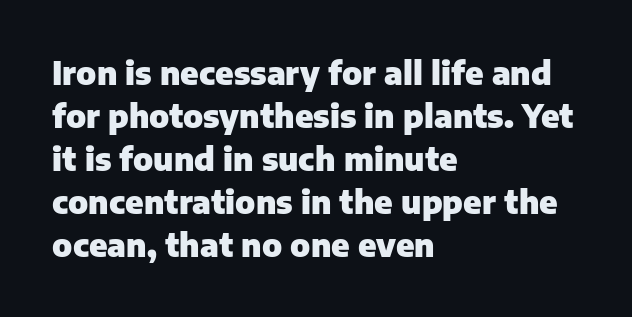
{"serif": "no", "italic": "no", "bold": "yes", "weight": "heavy", "width": "normal", "stroke_contrast": "low", "x_height": "medium", "monospaced": "no", "underline": "no", "align": "left", "line_spacing": "normal", "line_spacing_ratio": 1.34, "letter_spacing": "normal", "letter_spacing_em": 0.0, "glyph_px": 32}
